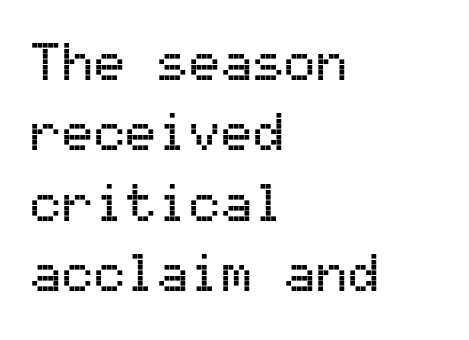
The image shows 53 px sans-serif type, upright, monospaced; set left-aligned, normal line spacing (1.33x), normal letter spacing, not underlined; medium stroke contrast and a medium x-height.
